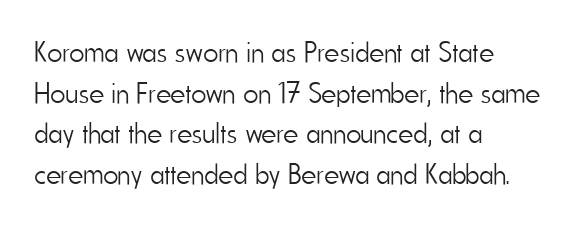
The glyphs in this specimen are sans serif. The vertical gap from one line to the next is medium. The string is rendered with underlining switched off. Characters remain perfectly vertical along every line.
